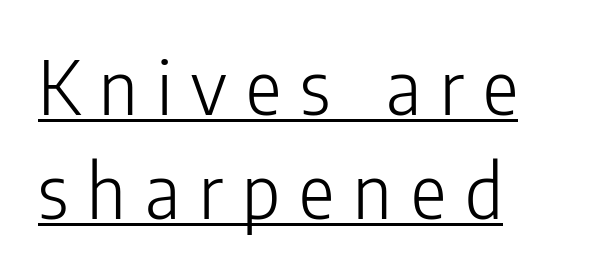
The specimen includes a rule beneath the text block's lines. Think of a printed novel: that variable character pitch is what you see here. Is there much room between lines? A standard amount, neither cramped nor airy. If you drew a line through each stem, it would be perfectly vertical. You could only call the tracking loose — the letters float apart. All the whitespace from short lines collects on the right.
